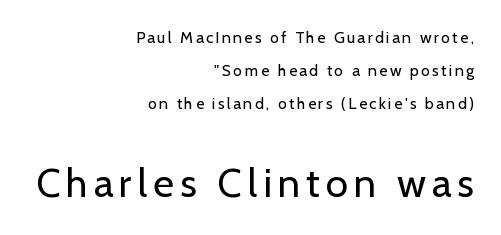
The image shows 40 px regular-weight sans-serif type, upright; set right-aligned, loose line spacing (2.07x), not underlined; the second (bottom) block is 2.5x larger; low stroke contrast and a medium x-height.
